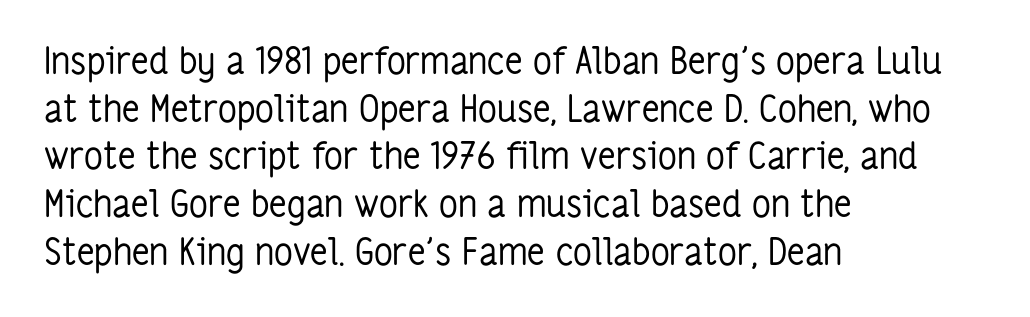
{"serif": "no", "italic": "no", "bold": "no", "weight": "regular", "width": "condensed", "stroke_contrast": "low", "x_height": "medium", "monospaced": "no", "underline": "no", "align": "left", "line_spacing": "normal", "line_spacing_ratio": 1.29, "letter_spacing": "normal", "letter_spacing_em": 0.0, "glyph_px": 37}
